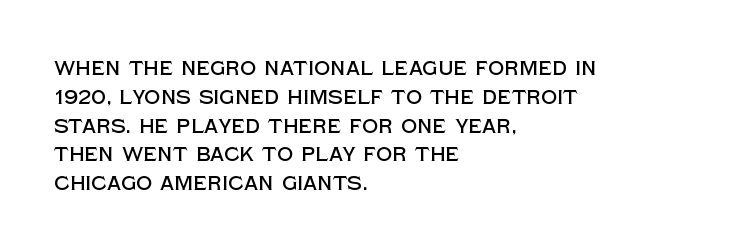
{"italic": "no", "underline": "no", "align": "left", "line_spacing": "normal", "line_spacing_ratio": 1.44, "letter_spacing": "normal", "letter_spacing_em": 0.0, "glyph_px": 20}
